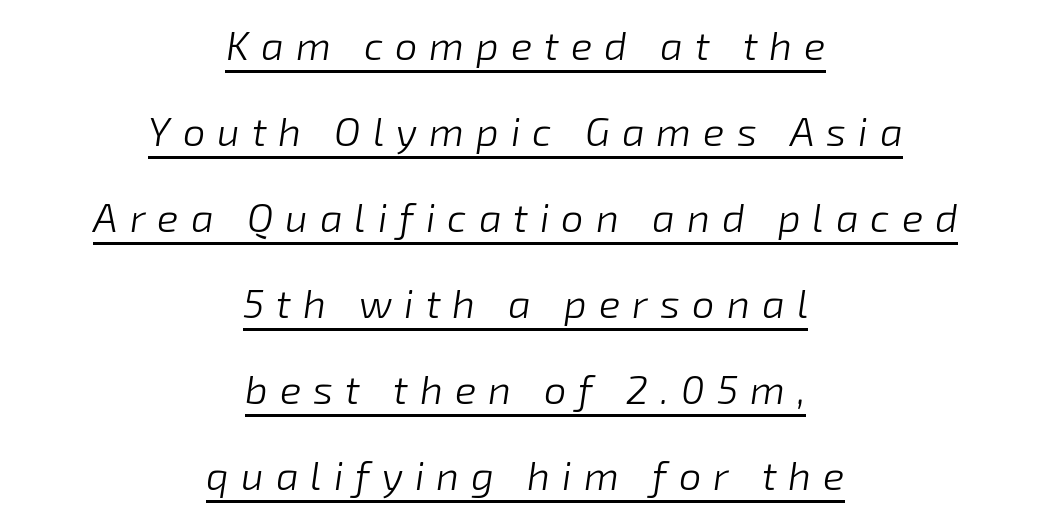
Q: Is the text bold? A: No.
Q: Is the text italic (slanted)? A: Yes, it leans right by about 8 degrees.
Q: Is the text underlined? A: Yes.
Q: How is the paragraph aligned? A: Centered.
Q: Is the spacing between letters normal or unusually wide? A: Unusually wide.
Q: Is the spacing between lines tight, normal or loose? A: Loose.
Q: Width (condensed, normal, or wide)? A: Normal.
Q: Stroke contrast? A: Low.
Q: x-height? A: Medium.
Q: Monospaced? A: No.
